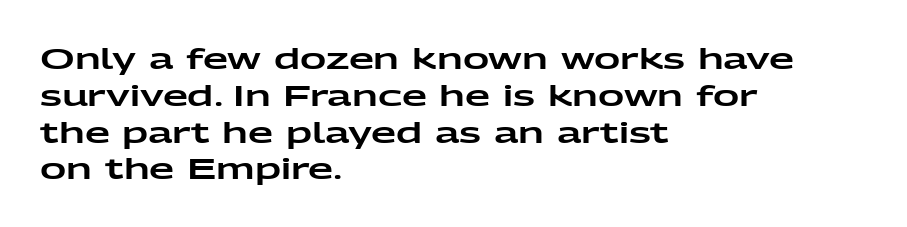
Q: Is the text italic (slanted)? A: No, it is upright.
Q: Is the typeface a serif or a sans-serif typeface? A: Sans-serif.
Q: Is the text underlined? A: No.
Q: How is the paragraph aligned? A: Left-aligned.
Q: Is the spacing between letters normal or unusually wide? A: Normal.
Q: Is the spacing between lines tight, normal or loose? A: Normal.
Q: Width (condensed, normal, or wide)? A: Wide.
Q: Stroke contrast? A: Low.
Q: x-height? A: Medium.
Q: Monospaced? A: No.
